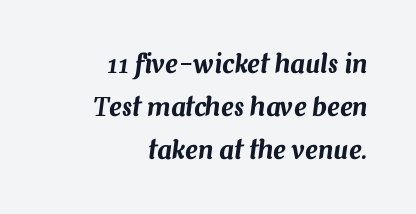
Q: Is the text italic (slanted)? A: Yes, it leans right by about 7 degrees.
Q: Is the text underlined? A: No.
Q: How is the paragraph aligned? A: Right-aligned.
Q: Is the spacing between letters normal or unusually wide? A: Normal.
